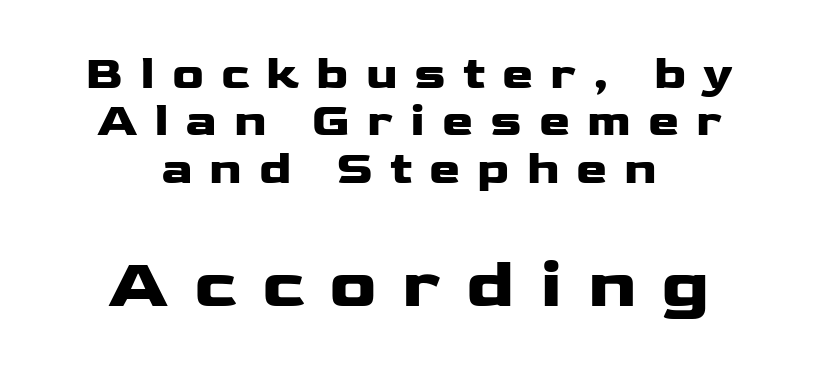
{"serif": "no", "italic": "no", "bold": "yes", "weight": "heavy", "width": "wide", "stroke_contrast": "low", "x_height": "medium", "monospaced": "no", "underline": "no", "align": "center", "line_spacing": "tight", "line_spacing_ratio": 1.01, "letter_spacing": "wide", "letter_spacing_em": 0.36, "larger_block": "second", "size_ratio": 1.49, "glyph_px": 70}
